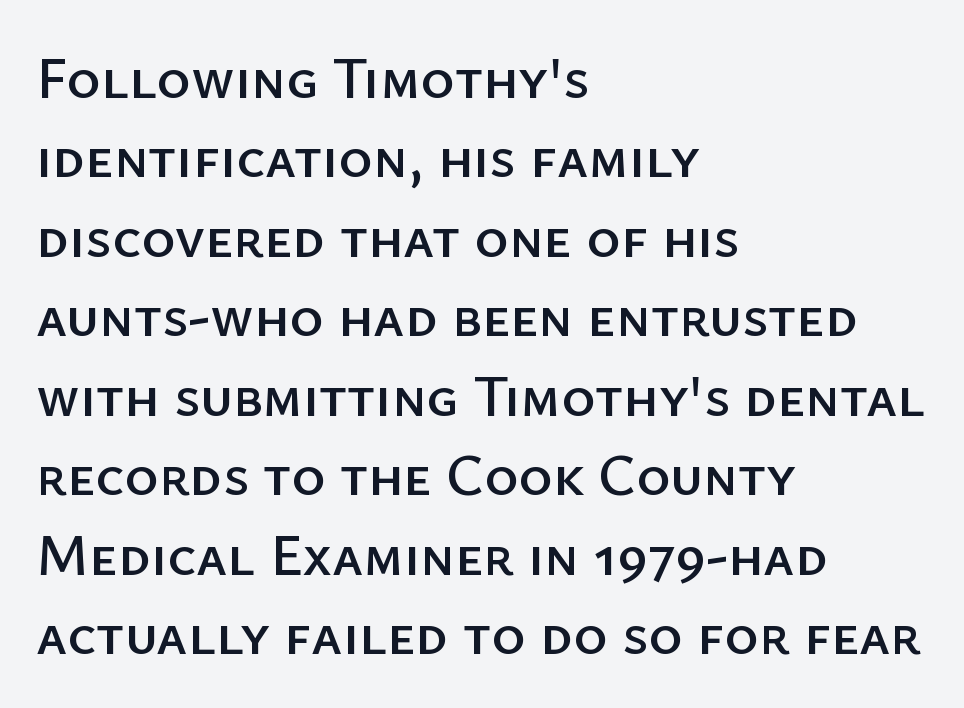
Q: Is the text italic (slanted)? A: No, it is upright.
Q: Is the typeface a serif or a sans-serif typeface? A: Sans-serif.
Q: Is the text underlined? A: No.
Q: How is the paragraph aligned? A: Left-aligned.
Q: Is the spacing between letters normal or unusually wide? A: Normal.
Q: Is the spacing between lines tight, normal or loose? A: Normal.
Q: Width (condensed, normal, or wide)? A: Normal.
Q: Stroke contrast? A: Low.
Q: x-height? A: Medium.
Q: Monospaced? A: No.
